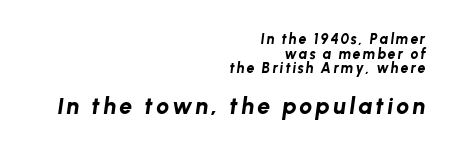
{"italic": "yes", "lean": "right", "slant_degrees": 8, "bold": "yes", "underline": "no", "align": "right", "line_spacing": "tight", "line_spacing_ratio": 1.05, "larger_block": "second", "size_ratio": 1.64, "glyph_px": 23}
